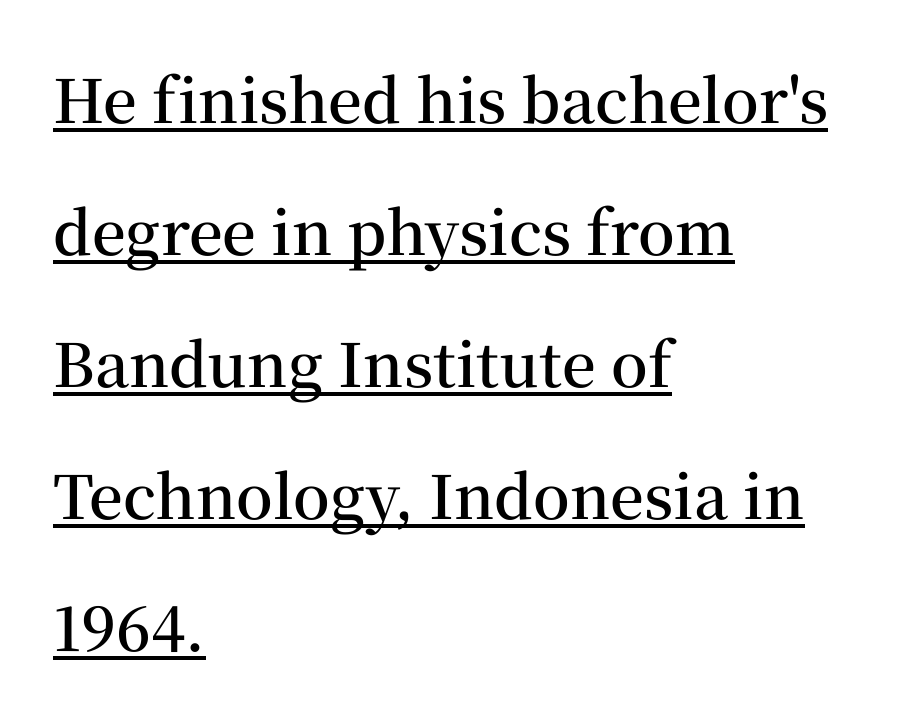
The image shows 60 px semibold serif type, upright; set left-aligned, loose line spacing (2.2x), normal letter spacing, underlined; medium stroke contrast and a medium x-height.
